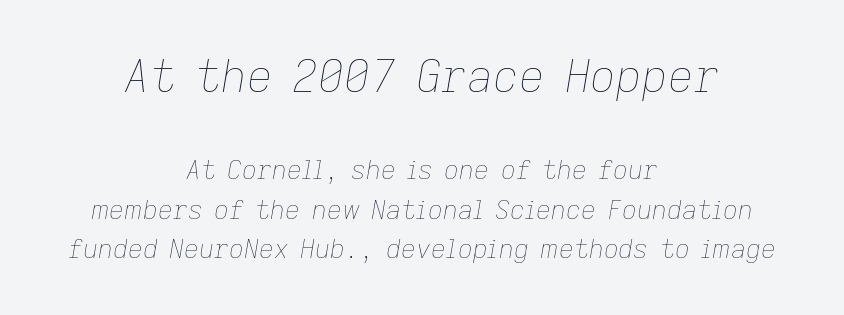
The image shows 45 px thin type, italic (leaning right); set centered, normal line spacing (1.53x), normal letter spacing, not underlined; the first (top) block is 1.73x larger; low stroke contrast and a medium x-height.
